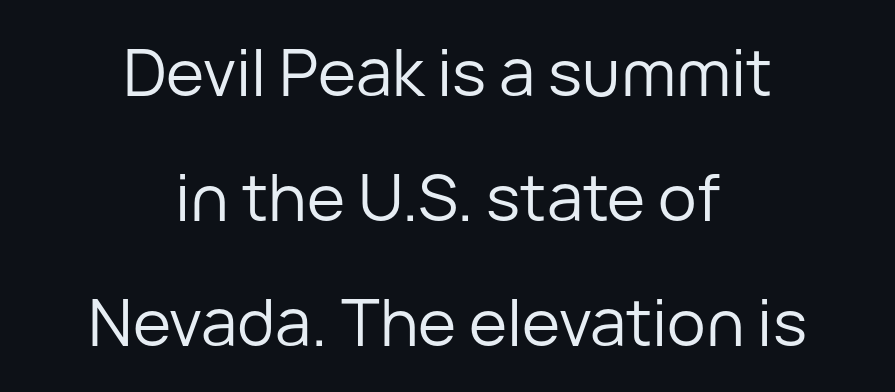
Visually the block forms a symmetrical silhouette, jagged on both flanks. Is this a sans? Yes — the strokes have no serifs. The weight would be labelled regular, book, light, or lighter still. Words float on clear page, feet unadorned. Compared with typical body copy, the letter spacing here is the same.
